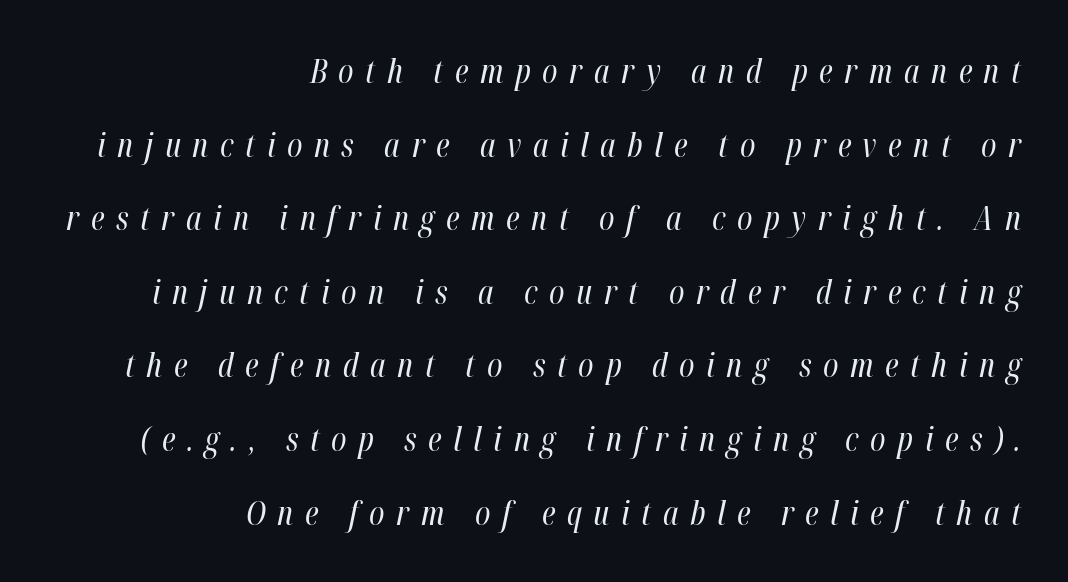
Stems and bowls with no extra thickness — not bold. The rendering inserts visible extra space after every character. Only glyphs here, with clear space below each row. The rendering anchors every line to the right-hand side. The rendering uses natural spacing where letterforms have individual widths.
